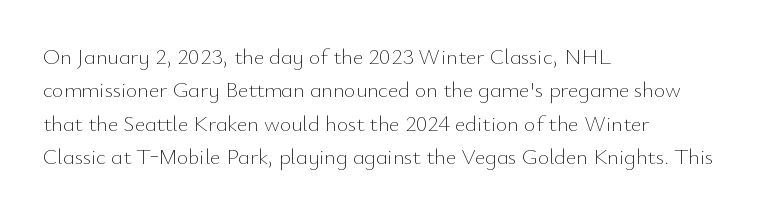
Summary of vertical rhythm: regular, with standard interline spacing. No extra ink here — the face is not bold. Quick note: not italic, upright. Horizontal alignment here is leftward, the default for most running prose.
